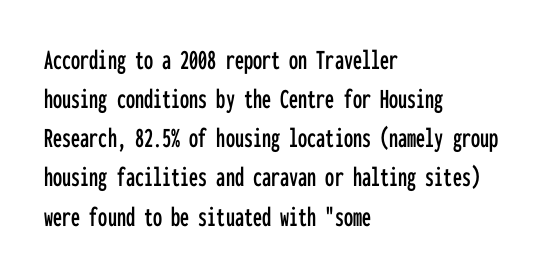
Q: Is the text italic (slanted)? A: No, it is upright.
Q: Is the typeface a serif or a sans-serif typeface? A: Sans-serif.
Q: Is the text underlined? A: No.
Q: How is the paragraph aligned? A: Left-aligned.
Q: Is the spacing between letters normal or unusually wide? A: Normal.
Q: Is the spacing between lines tight, normal or loose? A: Normal.
Q: Width (condensed, normal, or wide)? A: Condensed.
Q: Stroke contrast? A: Low.
Q: x-height? A: Medium.
Q: Monospaced? A: Yes.
